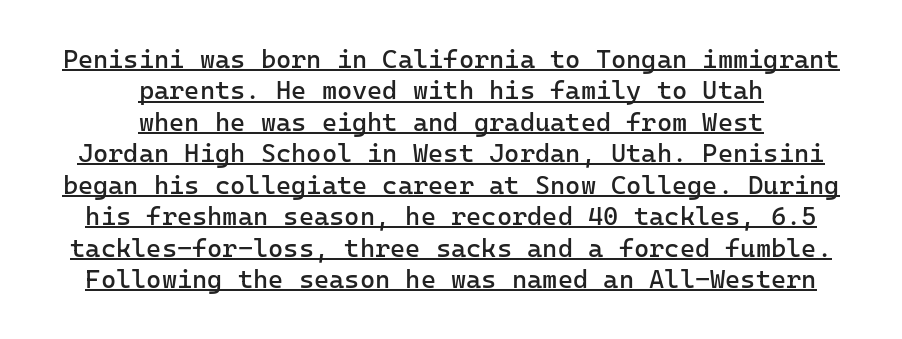
Q: Is the text bold? A: No.
Q: Is the text italic (slanted)? A: No, it is upright.
Q: Is the text underlined? A: Yes.
Q: How is the paragraph aligned? A: Centered.
Q: Is the spacing between letters normal or unusually wide? A: Normal.
